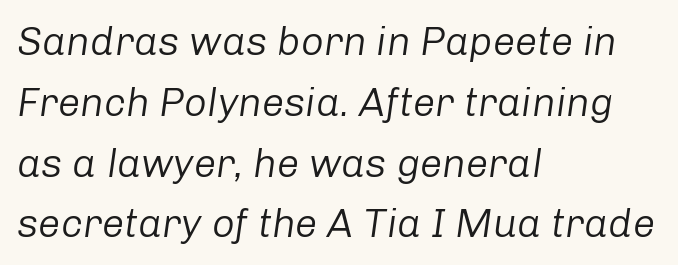
Q: Is the text bold? A: No.
Q: Is the text italic (slanted)? A: Yes, it leans right by about 8 degrees.
Q: Is the text underlined? A: No.
Q: How is the paragraph aligned? A: Left-aligned.
Q: Is the spacing between letters normal or unusually wide? A: Normal.
Q: Is the spacing between lines tight, normal or loose? A: Normal.
Q: Width (condensed, normal, or wide)? A: Normal.
Q: Stroke contrast? A: Low.
Q: x-height? A: Medium.
Q: Monospaced? A: No.
